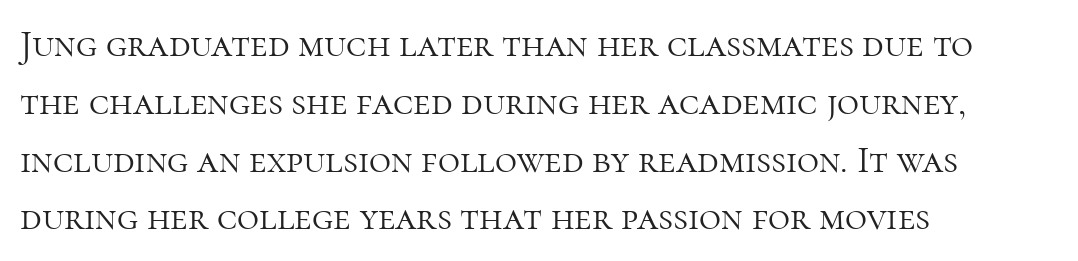
{"serif": "yes", "italic": "no", "bold": "no", "weight": "light", "width": "normal", "stroke_contrast": "high", "x_height": "medium", "monospaced": "no", "underline": "no", "align": "left", "line_spacing": "normal", "line_spacing_ratio": 1.52, "letter_spacing": "normal", "letter_spacing_em": 0.0, "glyph_px": 38}
